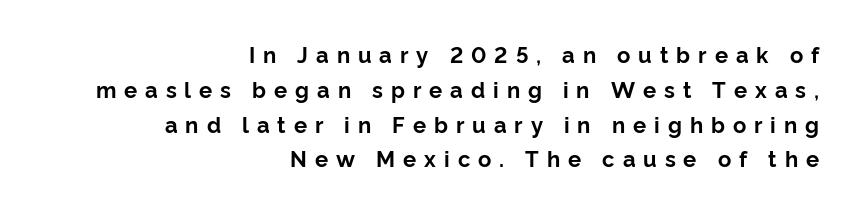
{"italic": "no", "bold": "yes", "underline": "no", "align": "right", "line_spacing": "normal", "line_spacing_ratio": 1.58, "letter_spacing": "wide", "letter_spacing_em": 0.36, "glyph_px": 22}
